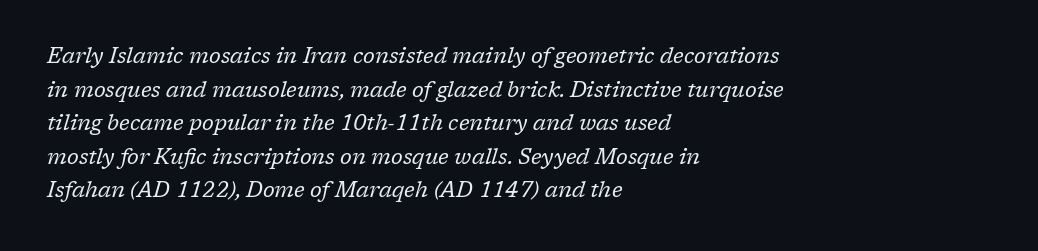
Q: Is the text bold? A: No.
Q: Is the text italic (slanted)? A: Yes, it leans right by about 17 degrees.
Q: Is the text underlined? A: No.
Q: How is the paragraph aligned? A: Left-aligned.
Q: Is the spacing between letters normal or unusually wide? A: Normal.
Q: Is the spacing between lines tight, normal or loose? A: Normal.
